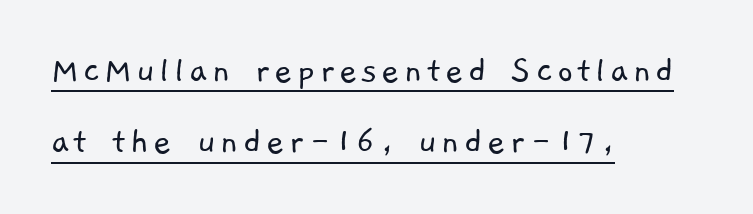
{"serif": "no", "bold": "no", "weight": "light", "width": "normal", "stroke_contrast": "low", "x_height": "medium", "monospaced": "no", "underline": "yes", "align": "left", "line_spacing_ratio": 1.83, "glyph_px": 39}
